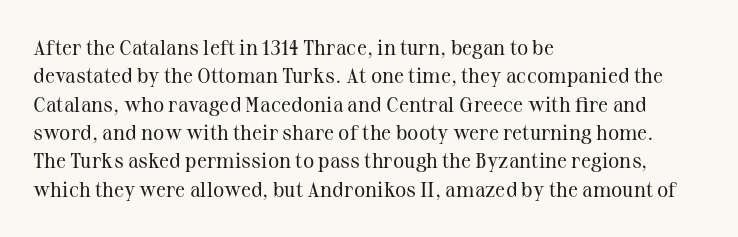
The image shows 21 px text type, upright; set left-aligned, normal line spacing (1.35x), normal letter spacing, not underlined.
